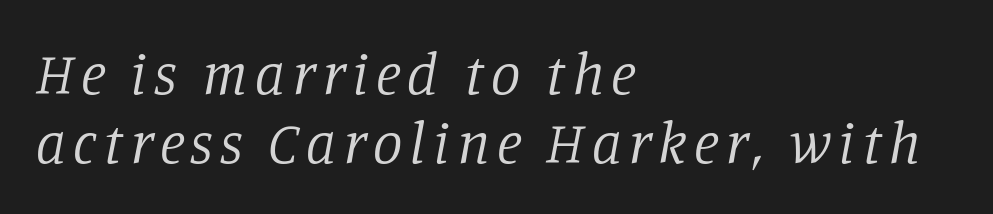
The image shows 59 px regular-weight serif type, italic (leaning right); set left-aligned, line spacing 1.17x, not underlined; low stroke contrast and a large x-height.
